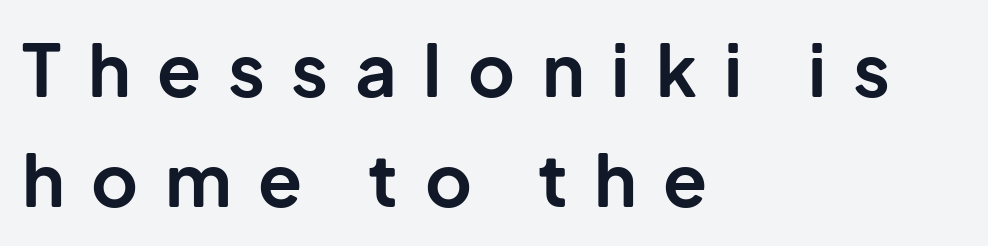
{"serif": "no", "italic": "no", "bold": "yes", "weight": "bold", "width": "normal", "stroke_contrast": "low", "x_height": "medium", "monospaced": "no", "underline": "no", "align": "left", "line_spacing": "normal", "line_spacing_ratio": 1.53, "letter_spacing": "wide", "letter_spacing_em": 0.37, "glyph_px": 72}
